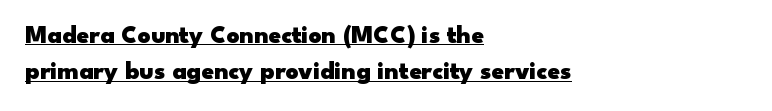
Letter spacing: default. Its strokes are broad and dark, the hallmark of bold type. Layout note: lines flush left. Tall strokes in this sample are plumb rather than angled. Whoever set this chose a conventional vertical rhythm.
